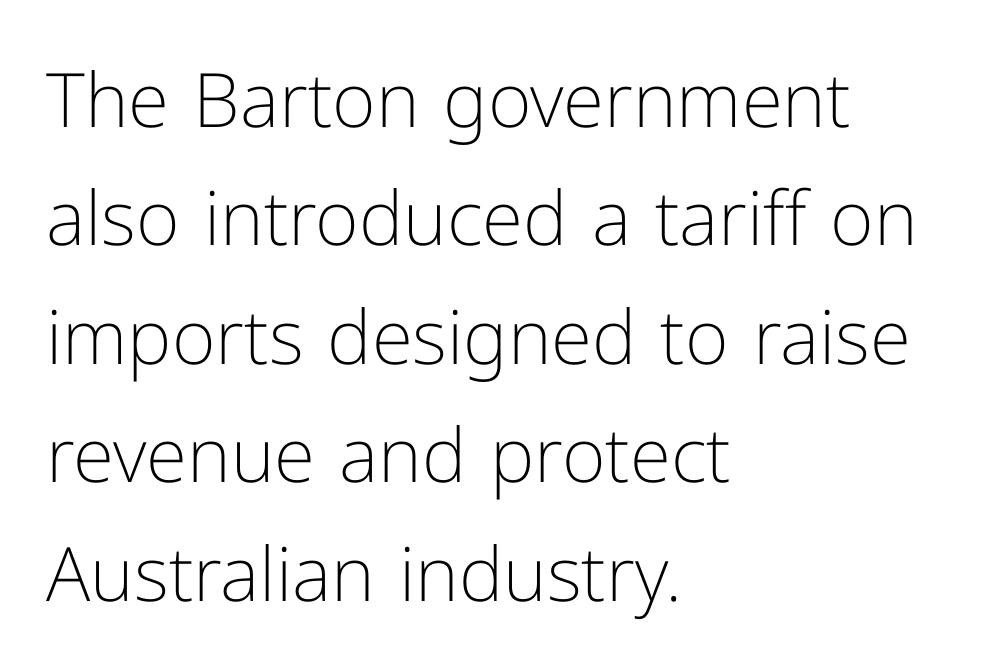
{"serif": "no", "italic": "no", "bold": "no", "weight": "light", "width": "normal", "stroke_contrast": "low", "x_height": "medium", "monospaced": "no", "underline": "no", "align": "left", "line_spacing": "normal", "line_spacing_ratio": 1.58, "letter_spacing": "normal", "letter_spacing_em": 0.0, "glyph_px": 75}
